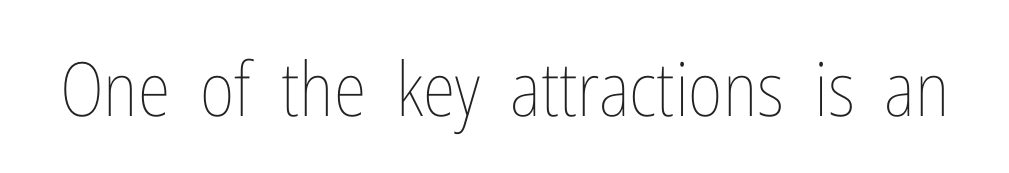
The face used here is proportionally spaced, like ordinary book or web type. Is the type heavy? It reads as light-to-regular instead. The lettering holds an erect, upright posture throughout. Compared with typical body copy, the letter spacing here is the same.
